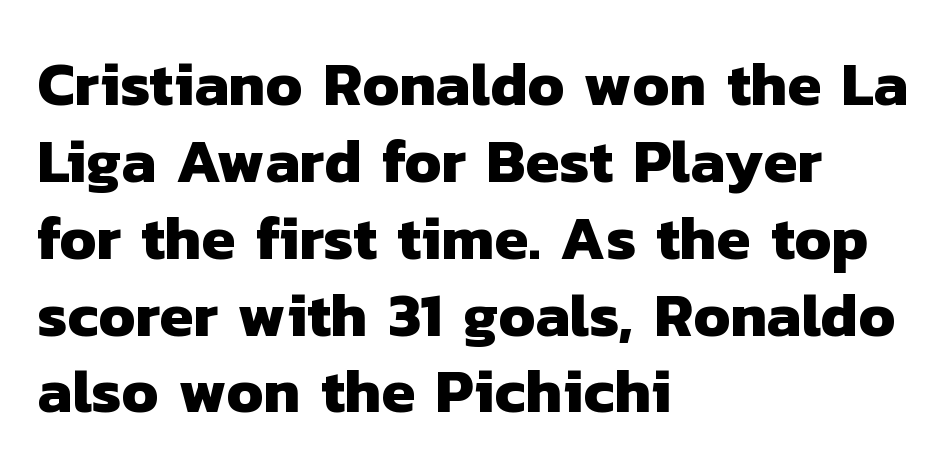
The image shows 61 px heavy sans-serif type; set left-aligned, normal line spacing (1.26x), normal letter spacing, not underlined; low stroke contrast and a medium x-height.
